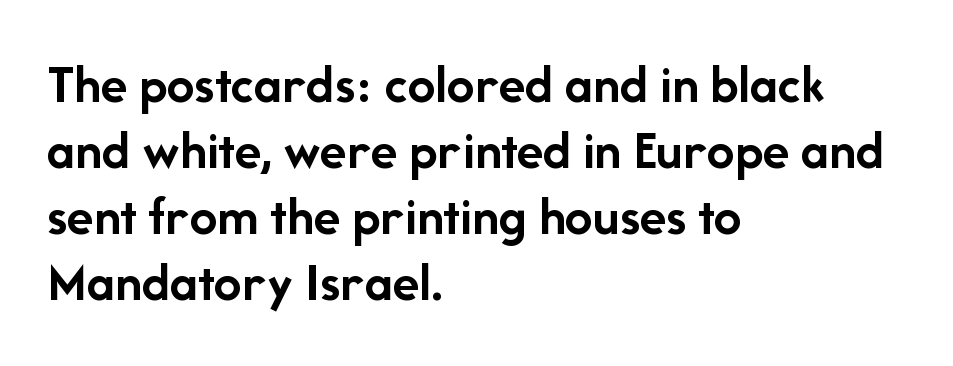
The image shows 55 px semibold sans-serif type, upright; set left-aligned, line spacing 1.2x, normal letter spacing, not underlined; low stroke contrast and a medium x-height.
